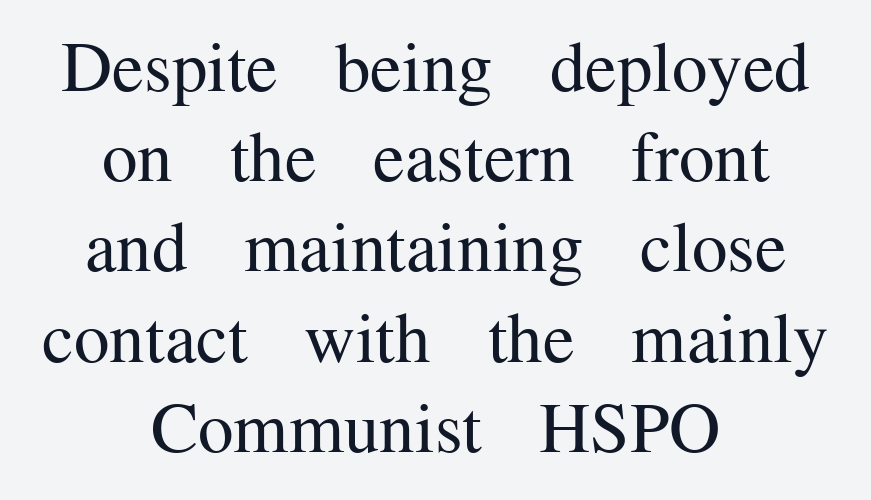
The image shows 71 px regular-weight serif type, upright; set centered, normal line spacing (1.27x), normal letter spacing, not underlined; medium stroke contrast and a medium x-height.
